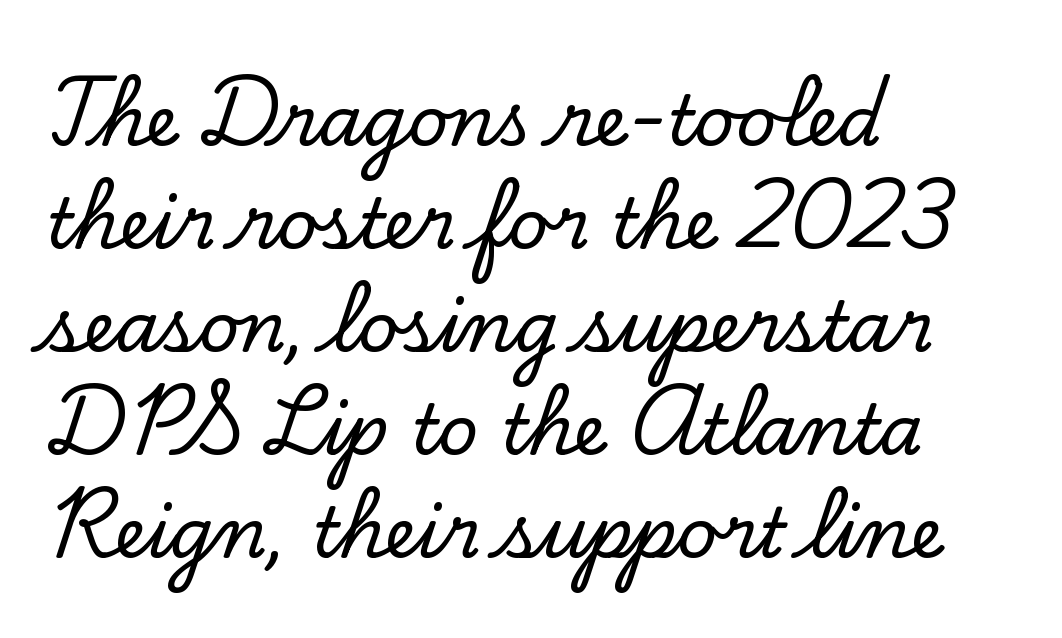
Q: Is the text italic (slanted)? A: Yes.
Q: Is the typeface a serif or a sans-serif typeface? A: Serif.
Q: Is the text underlined? A: No.
Q: How is the paragraph aligned? A: Left-aligned.
Q: Is the spacing between letters normal or unusually wide? A: Normal.
Q: Is the spacing between lines tight, normal or loose? A: Normal.
Q: Width (condensed, normal, or wide)? A: Normal.
Q: Stroke contrast? A: Low.
Q: x-height? A: Small.
Q: Monospaced? A: No.
